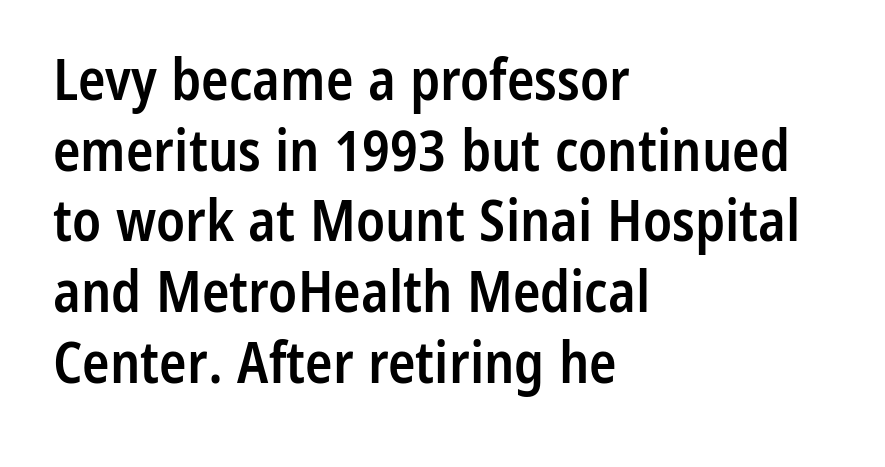
{"serif": "no", "italic": "no", "bold": "semi", "weight": "semibold", "width": "condensed", "stroke_contrast": "low", "x_height": "medium", "monospaced": "no", "underline": "no", "align": "left", "line_spacing_ratio": 1.24, "letter_spacing": "normal", "letter_spacing_em": 0.0, "glyph_px": 57}
